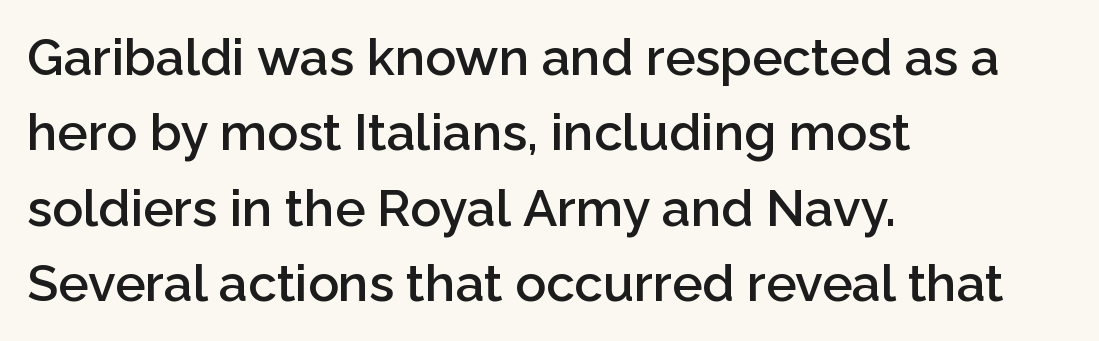
All the whitespace from short lines collects on the right. The letterforms sit shoulder to shoulder at normal distance. The foot of each line stays bare and open. Vertically, the passage feels balanced, rows spaced as you'd expect. What weight is shown? A semibold, between regular and bold. Character widths vary here, with narrow letters taking less room than wide ones.
